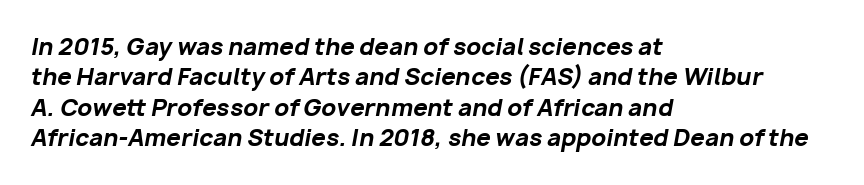
Q: Is the text bold? A: Yes.
Q: Is the text italic (slanted)? A: Yes, it leans right by about 10 degrees.
Q: Is the text underlined? A: No.
Q: How is the paragraph aligned? A: Left-aligned.
Q: Is the spacing between letters normal or unusually wide? A: Normal.
Q: Is the spacing between lines tight, normal or loose? A: Normal.
